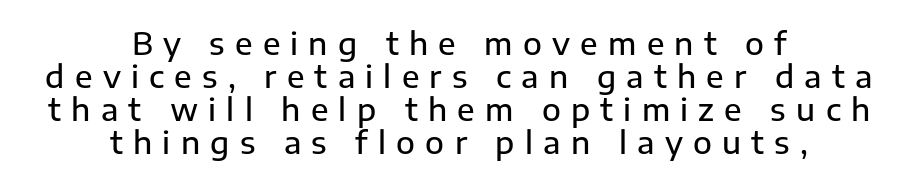
Q: Is the text italic (slanted)? A: No, it is upright.
Q: Is the typeface a serif or a sans-serif typeface? A: Sans-serif.
Q: Is the text underlined? A: No.
Q: How is the paragraph aligned? A: Centered.
Q: Is the spacing between letters normal or unusually wide? A: Unusually wide.
Q: Is the spacing between lines tight, normal or loose? A: Tight.
Q: Width (condensed, normal, or wide)? A: Normal.
Q: Stroke contrast? A: Low.
Q: x-height? A: Medium.
Q: Monospaced? A: No.
